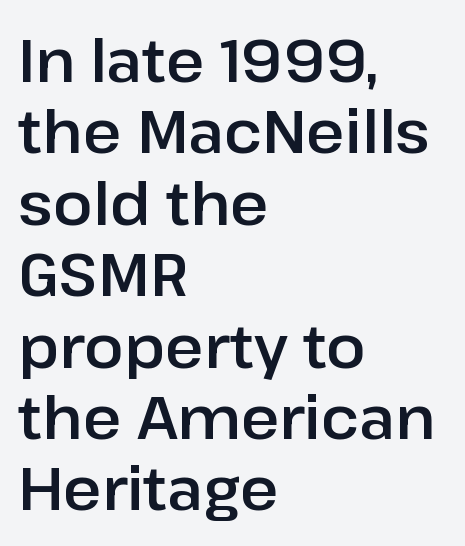
Q: Is the text italic (slanted)? A: No, it is upright.
Q: Is the typeface a serif or a sans-serif typeface? A: Sans-serif.
Q: Is the text underlined? A: No.
Q: How is the paragraph aligned? A: Left-aligned.
Q: Is the spacing between letters normal or unusually wide? A: Normal.
Q: Width (condensed, normal, or wide)? A: Normal.
Q: Stroke contrast? A: Low.
Q: x-height? A: Medium.
Q: Monospaced? A: No.
